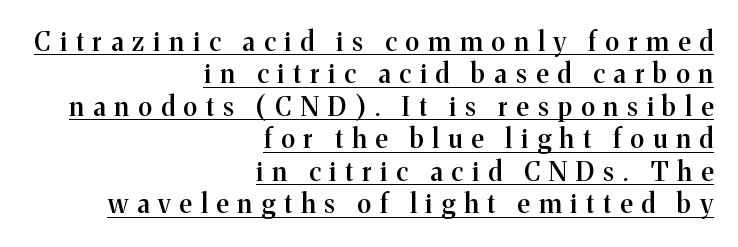
The image shows 26 px text type, upright; set right-aligned, normal line spacing (1.25x), unusually wide letter spacing (+0.35 em), underlined.
